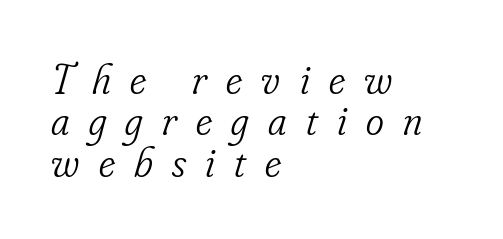
If you drew a line through each stem, it would be angled. There is plenty of visible air inserted between adjacent glyphs. This reads as an unemphasized weight, regular at the heaviest. Lines of text with bare space underneath.
